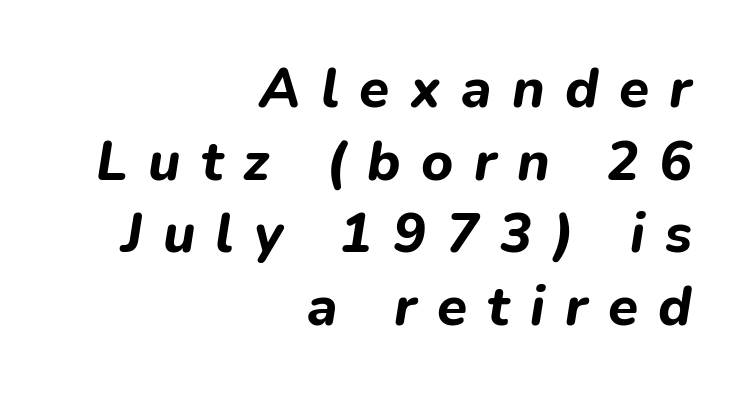
{"italic": "yes", "lean": "right", "slant_degrees": 9, "bold": "yes", "weight": "bold", "width": "normal", "stroke_contrast": "low", "x_height": "medium", "monospaced": "no", "underline": "no", "align": "right", "line_spacing": "normal", "line_spacing_ratio": 1.32, "letter_spacing": "wide", "letter_spacing_em": 0.37, "glyph_px": 55}
